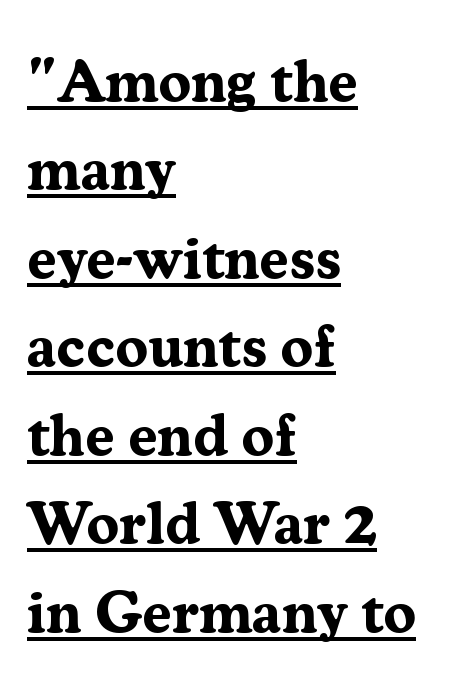
Note the varied advance widths — an 'i' is clearly narrower than an 'm'. Little horizontal feet cap the strokes, marking this as serif type. Typographic density is high because the face is bold. The text block is weighted toward the left margin, trailing off unevenly rightward. In terms of letterspacing, this is plain default setting.
